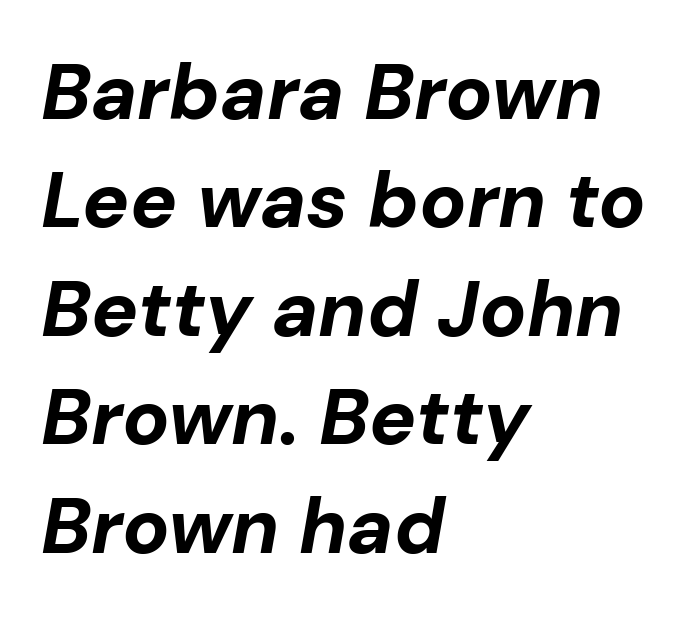
Q: Is the text bold? A: Yes.
Q: Is the text italic (slanted)? A: Yes, it leans right by about 10 degrees.
Q: Is the text underlined? A: No.
Q: How is the paragraph aligned? A: Left-aligned.
Q: Is the spacing between letters normal or unusually wide? A: Normal.
Q: Is the spacing between lines tight, normal or loose? A: Normal.
Q: Width (condensed, normal, or wide)? A: Normal.
Q: Stroke contrast? A: Low.
Q: x-height? A: Medium.
Q: Monospaced? A: No.
